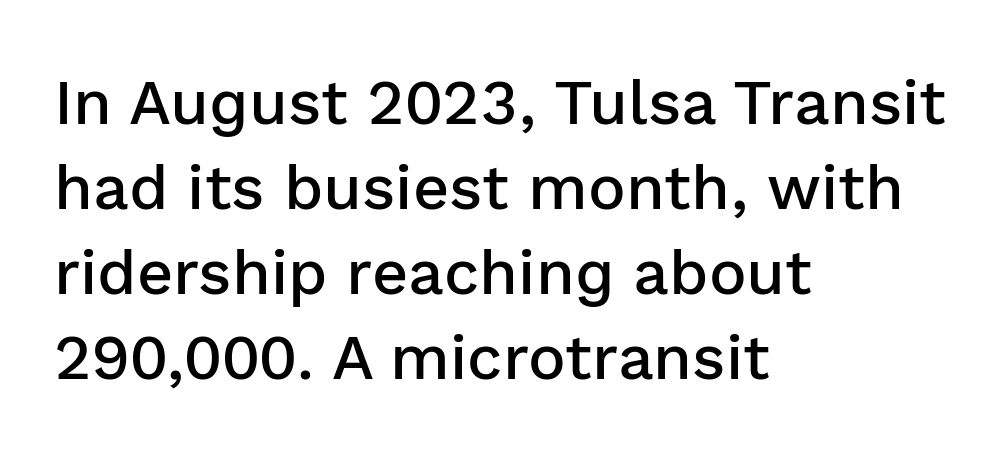
Check the space under the baseline: it is left empty. The passage shown stacks its lines at a standard gap. I'd describe the lettering as semibold — firm but not a full bold. Nope, not italic — everything's standing straight. Honestly, the letter spacing is just normal — you wouldn't notice it.
